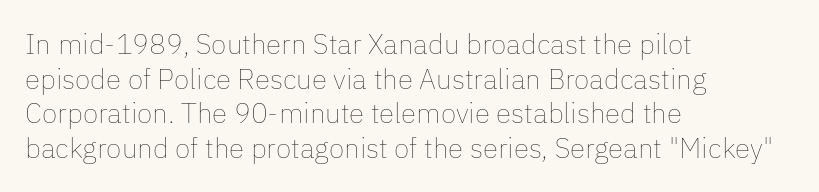
The image shows 28 px thin type, upright; set left-aligned, line spacing 1.24x, normal letter spacing, not underlined; low stroke contrast and a medium x-height.
